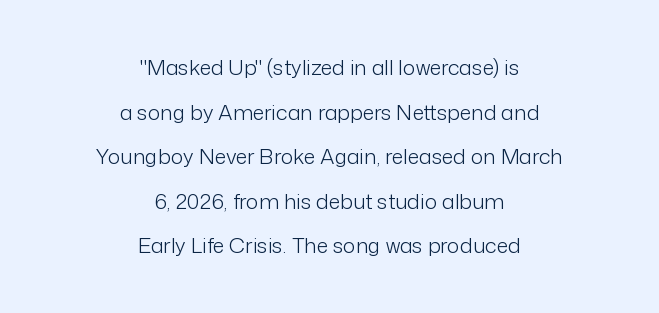
The image shows 21 px text type, upright; set centered, loose line spacing (2.12x), normal letter spacing, not underlined.
